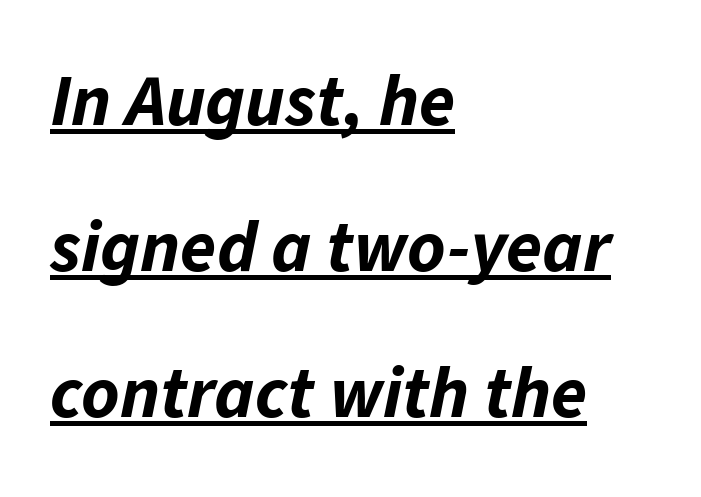
The image shows 73 px bold type, italic (leaning right); set left-aligned, loose line spacing (2.0x), normal letter spacing, underlined; low stroke contrast and a medium x-height.
